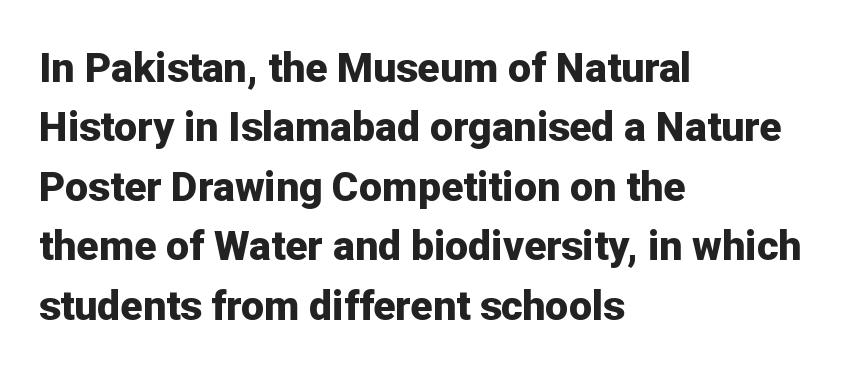
Notice how descenders clear the ascenders below comfortably — that's standard leading. The letters stand straight up with perfectly vertical stems. This is heavy type, rendered in bold. A typesetter would call this proportional, since set widths differ per character. The foot of each line stays bare and open.
